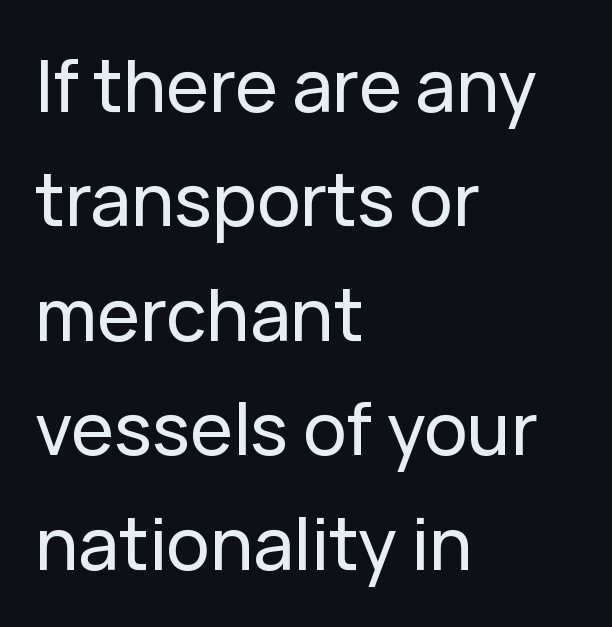
Is this a fixed-width face? No — the glyphs have proportional, varying widths. Between one letter and the next there's only the usual sliver of space. Line starts are locked; line ends wander. No feet cap the strokes, marking this as sans-serif type. No word sits above an underline.
